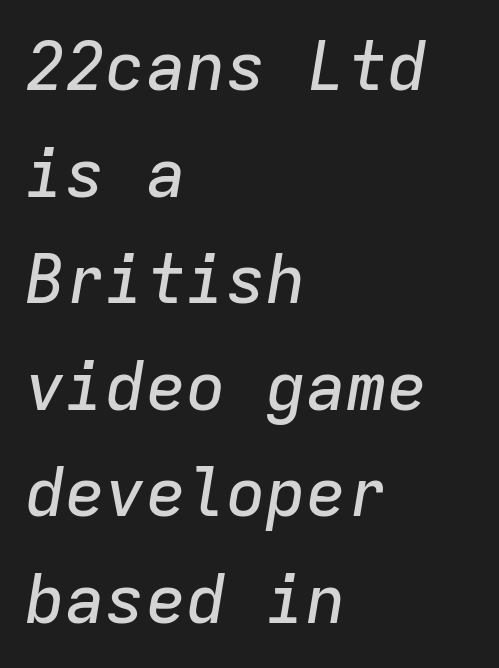
Rule under the text: the space is simply empty. The text carries the slant typical of an italic or oblique font. What's the leading like? Ordinary, nothing unusual. All the whitespace from short lines collects on the right.
